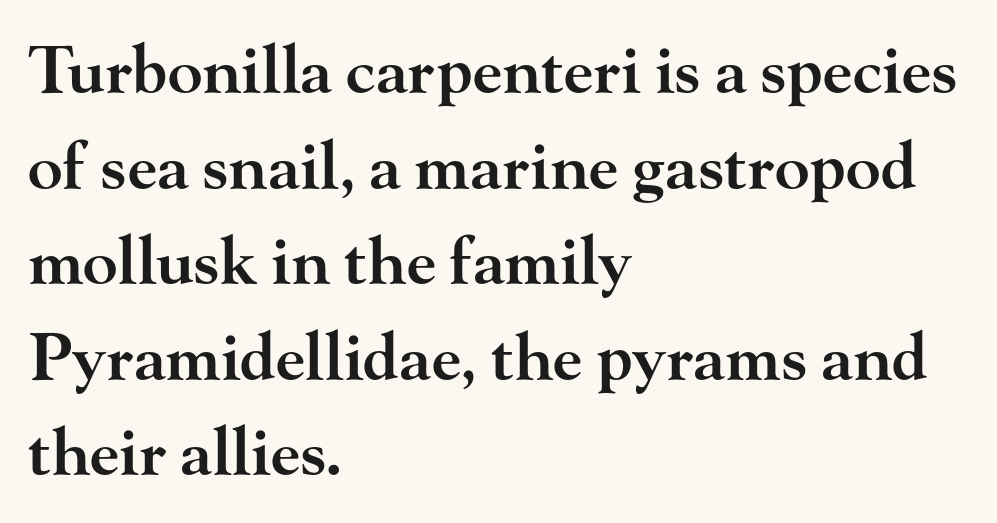
Q: Is the text bold? A: Semi-bold.
Q: Is the text italic (slanted)? A: No, it is upright.
Q: Is the typeface a serif or a sans-serif typeface? A: Serif.
Q: Is the text underlined? A: No.
Q: How is the paragraph aligned? A: Left-aligned.
Q: Is the spacing between letters normal or unusually wide? A: Normal.
Q: Is the spacing between lines tight, normal or loose? A: Normal.
Q: Width (condensed, normal, or wide)? A: Wide.
Q: Stroke contrast? A: High.
Q: x-height? A: Small.
Q: Monospaced? A: No.
